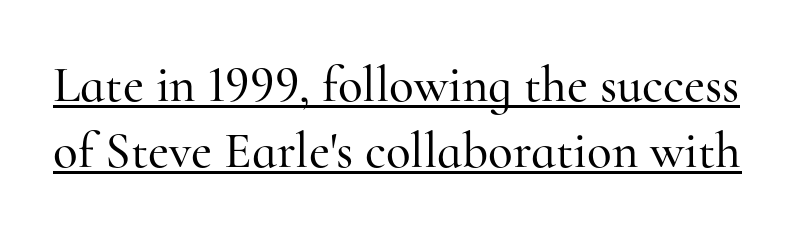
Q: Is the text italic (slanted)? A: No, it is upright.
Q: Is the typeface a serif or a sans-serif typeface? A: Serif.
Q: Is the text underlined? A: Yes.
Q: Is the spacing between letters normal or unusually wide? A: Normal.
Q: Is the spacing between lines tight, normal or loose? A: Normal.
Q: Width (condensed, normal, or wide)? A: Normal.
Q: Stroke contrast? A: High.
Q: x-height? A: Small.
Q: Monospaced? A: No.
